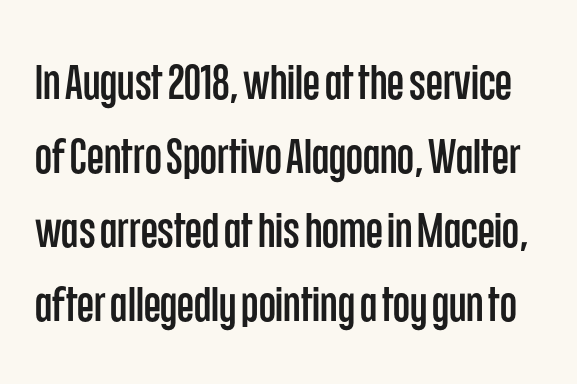
Q: Is the text italic (slanted)? A: No, it is upright.
Q: Is the typeface a serif or a sans-serif typeface? A: Sans-serif.
Q: Is the text underlined? A: No.
Q: Is the spacing between letters normal or unusually wide? A: Normal.
Q: Is the spacing between lines tight, normal or loose? A: Normal.
Q: Width (condensed, normal, or wide)? A: Condensed.
Q: Stroke contrast? A: Low.
Q: x-height? A: Large.
Q: Monospaced? A: No.
